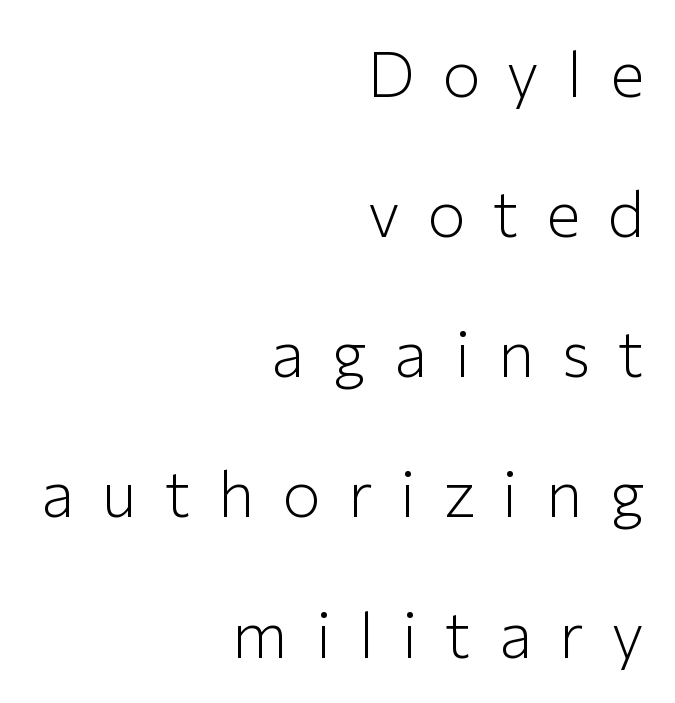
{"serif": "no", "italic": "no", "bold": "no", "weight": "light", "width": "normal", "stroke_contrast": "low", "x_height": "medium", "monospaced": "no", "underline": "no", "align": "right", "line_spacing": "loose", "line_spacing_ratio": 2.19, "letter_spacing": "wide", "letter_spacing_em": 0.43, "glyph_px": 64}
